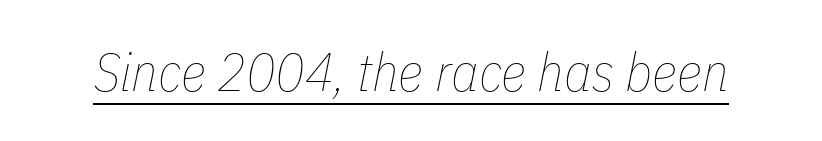
{"italic": "yes", "lean": "right", "slant_degrees": 11, "bold": "no", "weight": "thin", "width": "condensed", "stroke_contrast": "low", "x_height": "medium", "monospaced": "no", "underline": "yes", "letter_spacing": "normal", "letter_spacing_em": 0.0, "glyph_px": 54}
